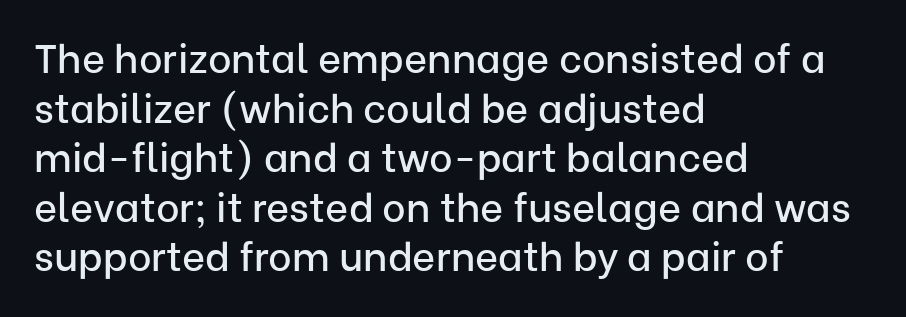
Q: Is the text italic (slanted)? A: No, it is upright.
Q: Is the typeface a serif or a sans-serif typeface? A: Sans-serif.
Q: Is the text underlined? A: No.
Q: How is the paragraph aligned? A: Left-aligned.
Q: Is the spacing between letters normal or unusually wide? A: Normal.
Q: Width (condensed, normal, or wide)? A: Normal.
Q: Stroke contrast? A: Low.
Q: x-height? A: Medium.
Q: Monospaced? A: No.
